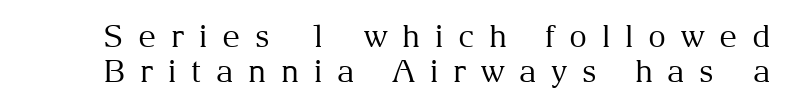
The image shows 31 px regular-weight serif type, upright; set tight line spacing (1.12x), unusually wide letter spacing (+0.47 em), not underlined; medium stroke contrast and a medium x-height.
